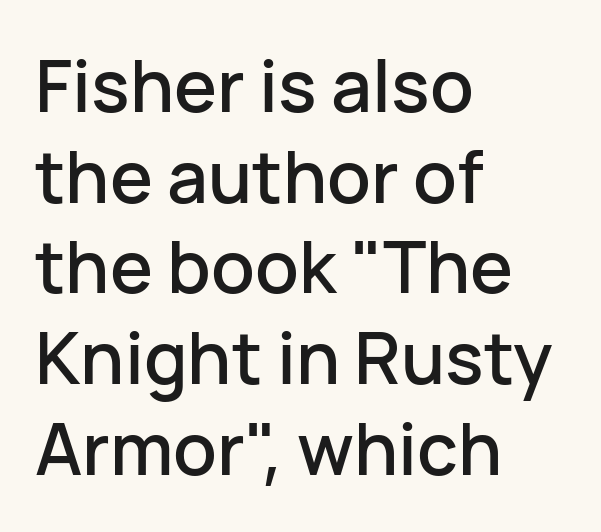
{"serif": "no", "italic": "no", "width": "normal", "stroke_contrast": "low", "x_height": "medium", "monospaced": "no", "underline": "no", "align": "left", "line_spacing": "normal", "line_spacing_ratio": 1.26, "letter_spacing": "normal", "letter_spacing_em": 0.0, "glyph_px": 72}
